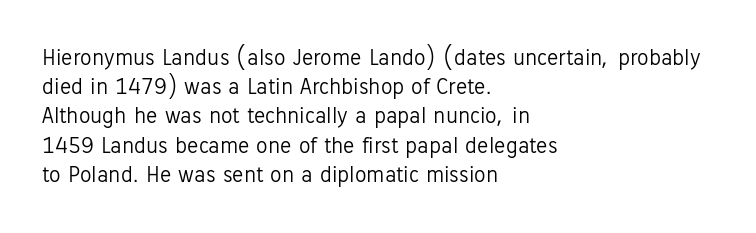
{"italic": "no", "bold": "no", "underline": "no", "align": "left", "line_spacing": "normal", "line_spacing_ratio": 1.27, "letter_spacing": "normal", "letter_spacing_em": 0.0, "glyph_px": 23}
